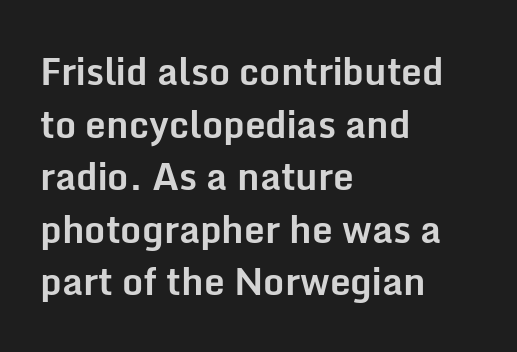
The leading is moderate, giving the passage an even texture. Observe the absence of serifs on each vertical stroke in this sample. You'd pick this weight for a headline — it's a proper bold. The area under the type is left untouched. Each letter keeps its own natural width here, so spacing adapts to shape. In terms of posture, this sample is upright.
